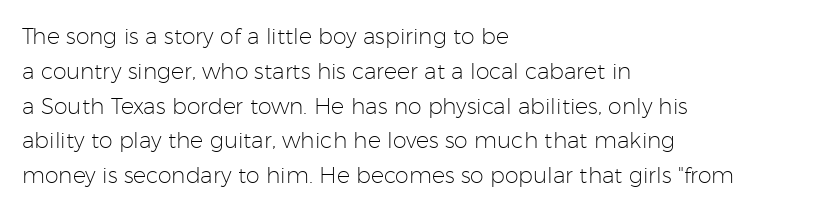
Q: Is the text bold? A: No.
Q: Is the text italic (slanted)? A: No, it is upright.
Q: Is the text underlined? A: No.
Q: How is the paragraph aligned? A: Left-aligned.
Q: Is the spacing between letters normal or unusually wide? A: Normal.
Q: Is the spacing between lines tight, normal or loose? A: Normal.
